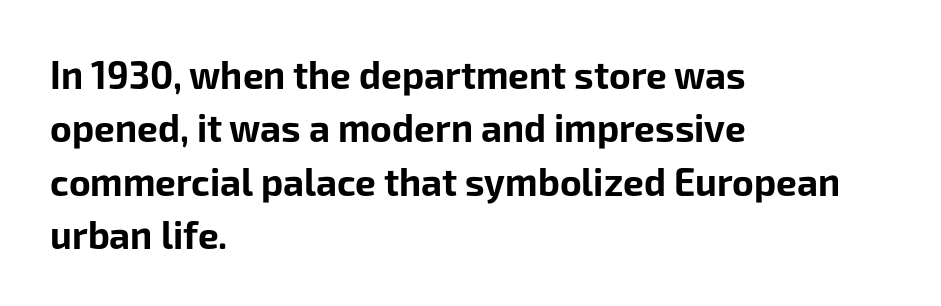
{"serif": "no", "italic": "no", "bold": "yes", "weight": "bold", "width": "normal", "stroke_contrast": "low", "x_height": "medium", "monospaced": "no", "underline": "no", "align": "left", "line_spacing": "normal", "line_spacing_ratio": 1.44, "letter_spacing": "normal", "letter_spacing_em": 0.0, "glyph_px": 37}
